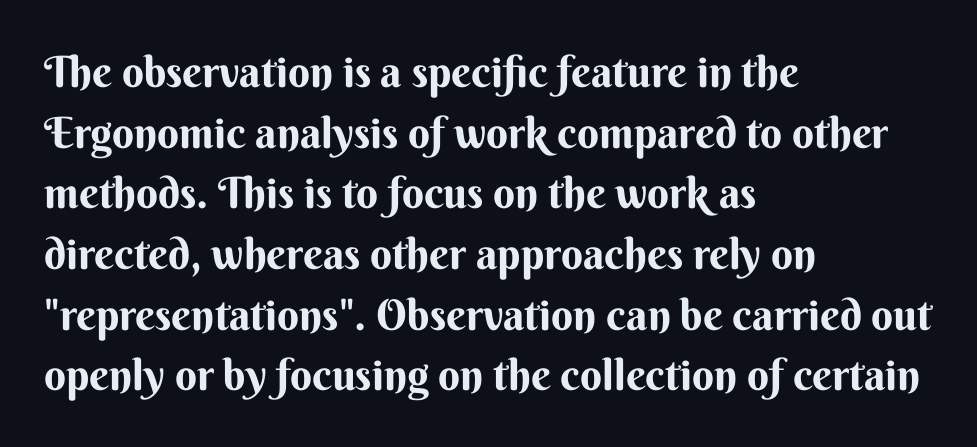
The image shows 43 px bold sans-serif type, upright; set left-aligned, normal line spacing (1.41x), normal letter spacing, not underlined; medium stroke contrast and a small x-height.
